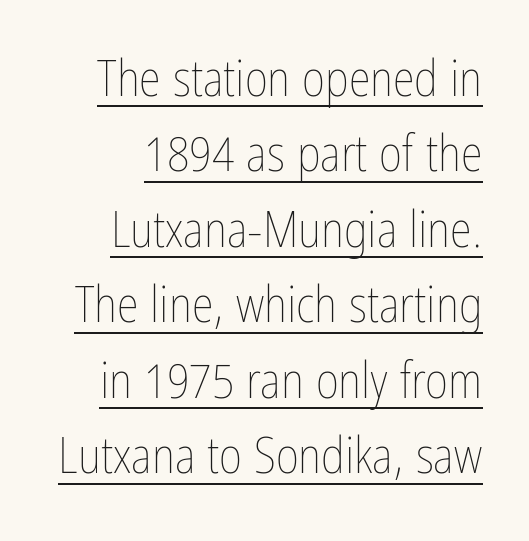
Is the stroke heavy? The answer is a plain regular-or-lighter. The rendering uses a moderate line-height, typical for paragraphs. The rendering keeps characters at their native spacing. Quick note: not italic, upright. Descenders here cross a horizontal rule under the line. Proportional: the letters do not fall into vertical columns.
